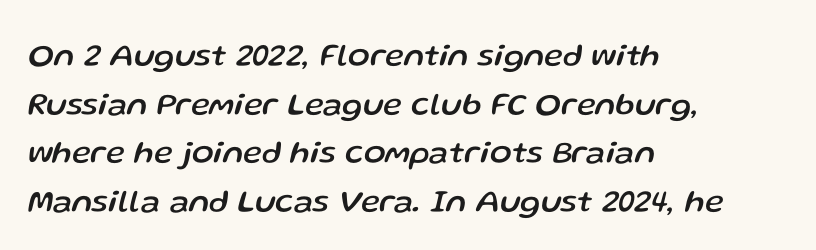
{"italic": "yes", "lean": "right", "slant_degrees": 13, "width": "normal", "stroke_contrast": "low", "x_height": "medium", "monospaced": "no", "underline": "no", "align": "left", "line_spacing": "normal", "line_spacing_ratio": 1.52, "letter_spacing": "normal", "letter_spacing_em": 0.0, "glyph_px": 32}
